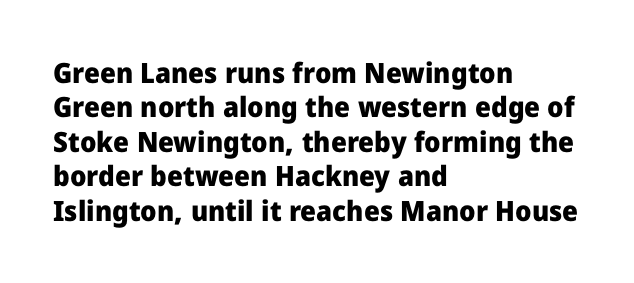
Q: Is the text bold? A: Yes.
Q: Is the text italic (slanted)? A: No, it is upright.
Q: Is the typeface a serif or a sans-serif typeface? A: Sans-serif.
Q: Is the text underlined? A: No.
Q: How is the paragraph aligned? A: Left-aligned.
Q: Is the spacing between letters normal or unusually wide? A: Normal.
Q: Width (condensed, normal, or wide)? A: Normal.
Q: Stroke contrast? A: Low.
Q: x-height? A: Medium.
Q: Monospaced? A: No.
